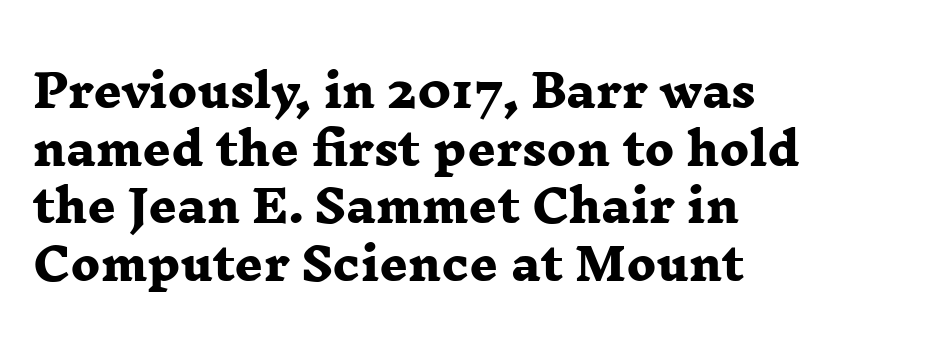
The image shows 44 px heavy, wide serif type; set left-aligned, normal line spacing (1.31x), normal letter spacing, not underlined; low stroke contrast and a medium x-height.
